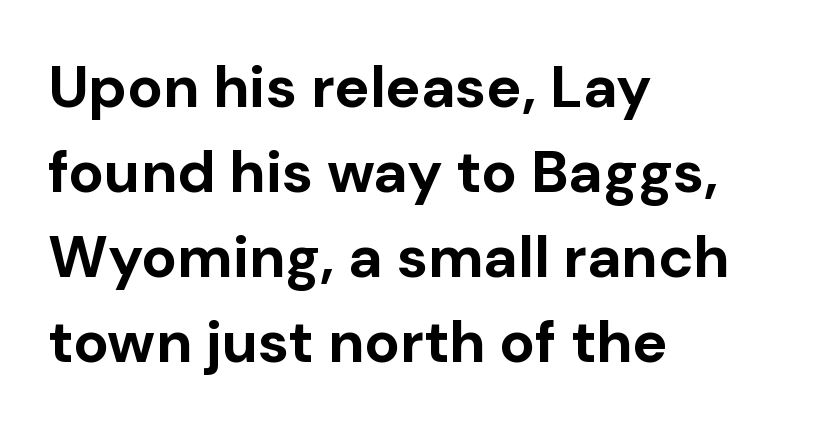
Q: Is the text bold? A: Yes.
Q: Is the text italic (slanted)? A: No, it is upright.
Q: Is the typeface a serif or a sans-serif typeface? A: Sans-serif.
Q: Is the text underlined? A: No.
Q: How is the paragraph aligned? A: Left-aligned.
Q: Is the spacing between letters normal or unusually wide? A: Normal.
Q: Is the spacing between lines tight, normal or loose? A: Normal.
Q: Width (condensed, normal, or wide)? A: Normal.
Q: Stroke contrast? A: Low.
Q: x-height? A: Medium.
Q: Monospaced? A: No.
